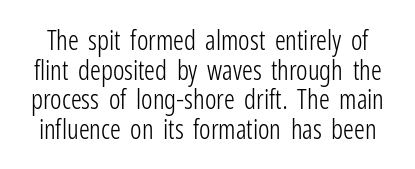
{"italic": "no", "bold": "no", "underline": "no", "line_spacing": "tight", "line_spacing_ratio": 1.1, "letter_spacing": "normal", "letter_spacing_em": 0.0, "glyph_px": 27}
